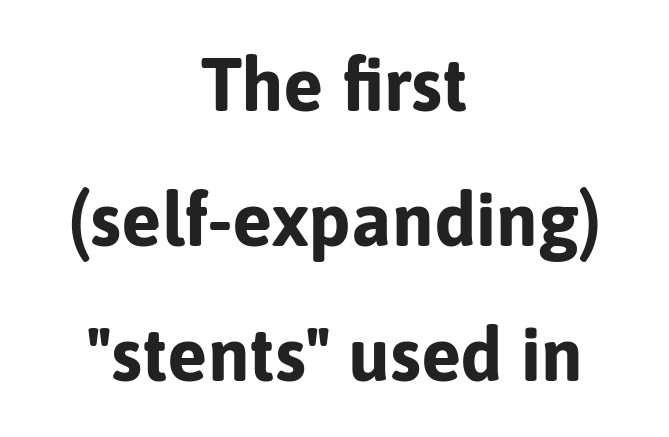
The image shows 75 px bold sans-serif type, upright; set centered, line spacing 1.8x, normal letter spacing, not underlined; low stroke contrast and a medium x-height.
